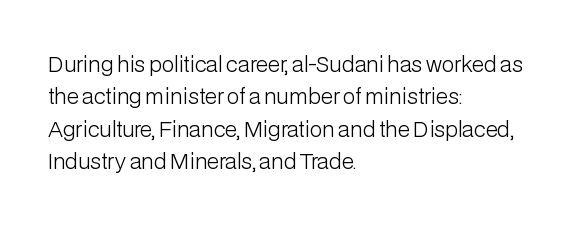
Words float on clear page, feet unadorned. Letters have the restrained weight of plain body copy at most. Horizontal alignment here is leftward, the default for most running prose. Whoever set this chose a conventional vertical rhythm. This sample uses an upright cut, with every glyph sitting square on the baseline.
